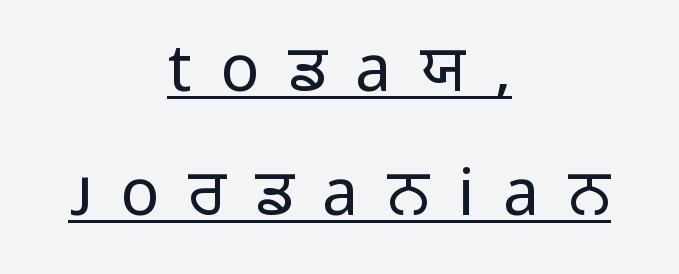
{"serif": "no", "italic": "no", "bold": "no", "weight": "regular", "width": "normal", "stroke_contrast": "low", "x_height": "medium", "monospaced": "no", "underline": "yes", "align": "center", "line_spacing": "loose", "line_spacing_ratio": 1.91, "letter_spacing": "wide", "letter_spacing_em": 0.44, "glyph_px": 65}
